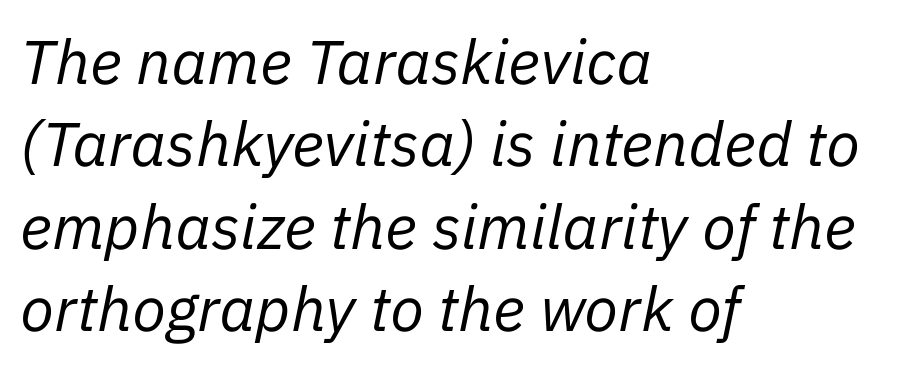
{"italic": "yes", "lean": "right", "slant_degrees": 11, "bold": "no", "weight": "regular", "width": "normal", "stroke_contrast": "low", "x_height": "medium", "monospaced": "no", "underline": "no", "align": "left", "line_spacing": "normal", "line_spacing_ratio": 1.33, "letter_spacing": "normal", "letter_spacing_em": 0.0, "glyph_px": 62}
